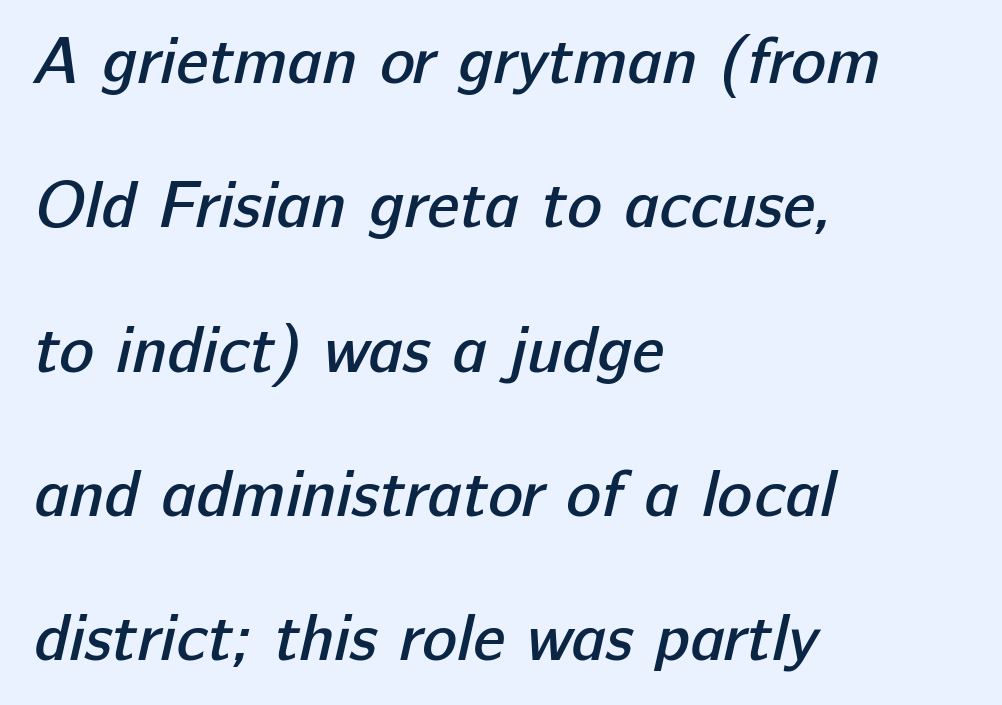
{"serif": "no", "bold": "semi", "weight": "semibold", "width": "normal", "stroke_contrast": "low", "x_height": "medium", "monospaced": "no", "underline": "no", "align": "left", "line_spacing": "loose", "line_spacing_ratio": 2.22, "letter_spacing": "normal", "letter_spacing_em": 0.0, "glyph_px": 65}
